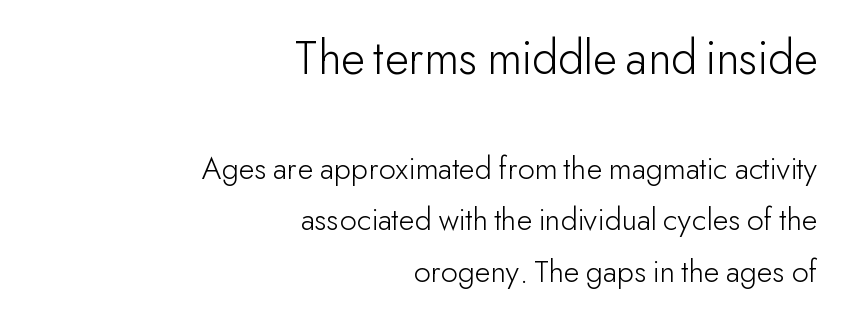
{"serif": "no", "italic": "no", "bold": "no", "weight": "light", "width": "normal", "stroke_contrast": "low", "x_height": "small", "monospaced": "no", "underline": "no", "align": "right", "line_spacing": "normal", "line_spacing_ratio": 1.56, "letter_spacing": "normal", "letter_spacing_em": 0.0, "larger_block": "first", "size_ratio": 1.52, "glyph_px": 50}
